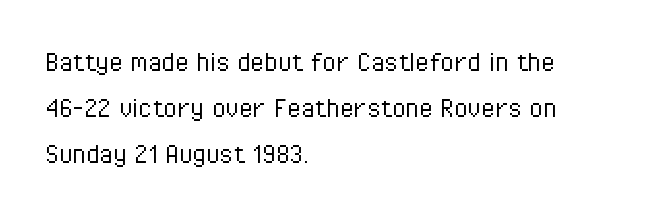
Q: Is the text bold? A: No.
Q: Is the text italic (slanted)? A: No, it is upright.
Q: Is the typeface a serif or a sans-serif typeface? A: Sans-serif.
Q: Is the text underlined? A: No.
Q: How is the paragraph aligned? A: Left-aligned.
Q: Is the spacing between letters normal or unusually wide? A: Normal.
Q: Is the spacing between lines tight, normal or loose? A: Normal.
Q: Width (condensed, normal, or wide)? A: Condensed.
Q: Stroke contrast? A: Low.
Q: x-height? A: Medium.
Q: Monospaced? A: No.
